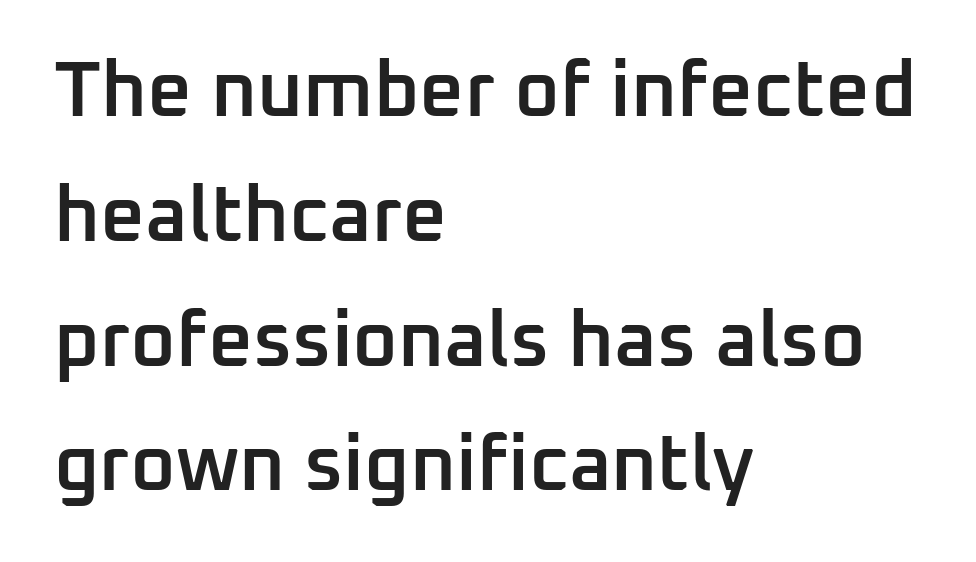
Q: Is the text bold? A: Semi-bold.
Q: Is the text italic (slanted)? A: No, it is upright.
Q: Is the typeface a serif or a sans-serif typeface? A: Sans-serif.
Q: Is the text underlined? A: No.
Q: How is the paragraph aligned? A: Left-aligned.
Q: Is the spacing between letters normal or unusually wide? A: Normal.
Q: Is the spacing between lines tight, normal or loose? A: Normal.
Q: Width (condensed, normal, or wide)? A: Normal.
Q: Stroke contrast? A: Low.
Q: x-height? A: Medium.
Q: Monospaced? A: No.
